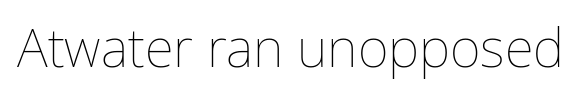
Q: Is the text bold? A: No.
Q: Is the text italic (slanted)? A: No, it is upright.
Q: Is the text underlined? A: No.
Q: Is the spacing between letters normal or unusually wide? A: Normal.
Q: Width (condensed, normal, or wide)? A: Normal.
Q: Stroke contrast? A: Low.
Q: x-height? A: Medium.
Q: Monospaced? A: No.
